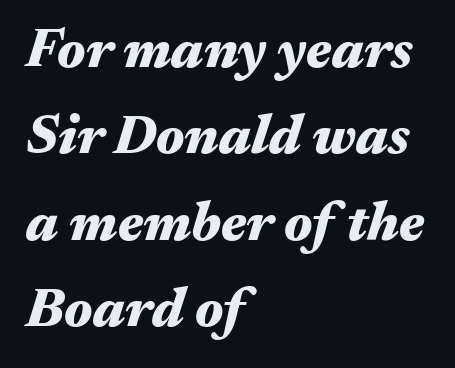
{"italic": "yes", "lean": "right", "slant_degrees": 17, "bold": "yes", "weight": "heavy", "width": "wide", "stroke_contrast": "medium", "x_height": "medium", "monospaced": "no", "underline": "no", "align": "left", "line_spacing": "normal", "line_spacing_ratio": 1.57, "letter_spacing": "normal", "letter_spacing_em": 0.0, "glyph_px": 55}
